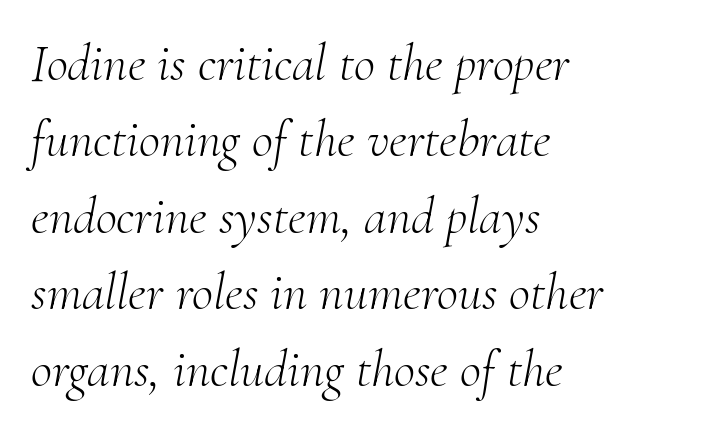
Q: Is the text bold? A: No.
Q: Is the text italic (slanted)? A: Yes, it leans right by about 10 degrees.
Q: Is the typeface a serif or a sans-serif typeface? A: Serif.
Q: Is the text underlined? A: No.
Q: How is the paragraph aligned? A: Left-aligned.
Q: Is the spacing between letters normal or unusually wide? A: Normal.
Q: Is the spacing between lines tight, normal or loose? A: Normal.
Q: Width (condensed, normal, or wide)? A: Normal.
Q: Stroke contrast? A: Medium.
Q: x-height? A: Small.
Q: Monospaced? A: No.
